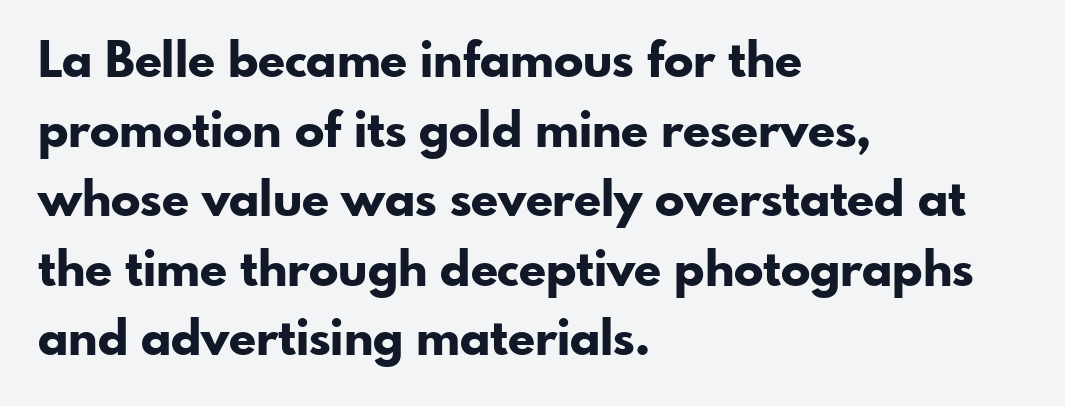
{"serif": "no", "italic": "no", "bold": "yes", "weight": "bold", "width": "normal", "stroke_contrast": "low", "x_height": "small", "monospaced": "no", "underline": "no", "align": "left", "line_spacing": "normal", "line_spacing_ratio": 1.42, "letter_spacing": "normal", "letter_spacing_em": 0.0, "glyph_px": 49}
